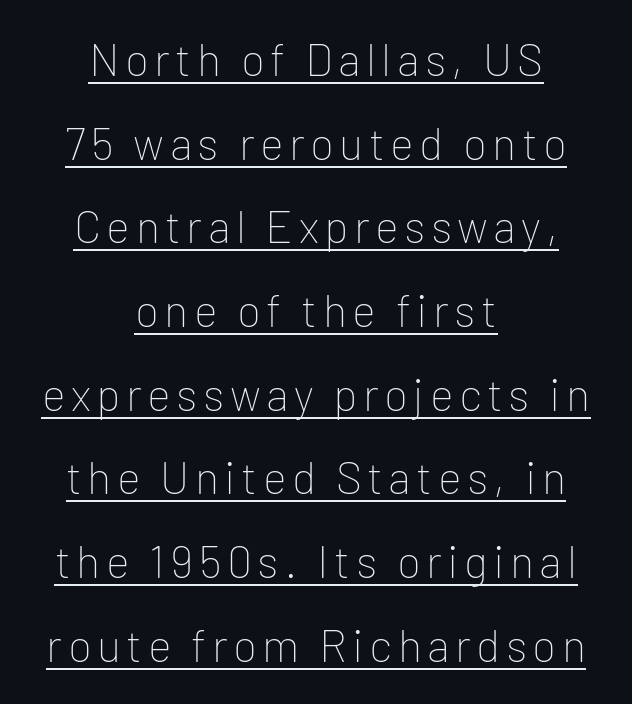
Compared with a flush-left layout, this one balances lines on the center instead. Serifs: no, the terminals of the letterforms are clean. Note the varied advance widths — an 'i' is clearly narrower than an 'm'. Somebody hit Ctrl+U on this one — the words are underlined. Every stem runs plumb, perpendicular to the baseline.
